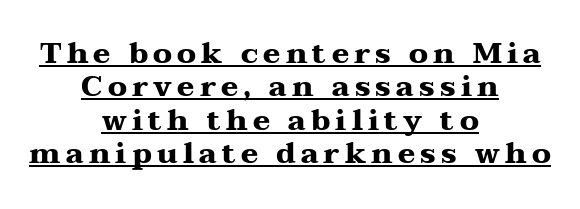
The image shows 29 px heavy, wide serif type, upright; set centered, tight line spacing (1.15x), underlined; medium stroke contrast and a medium x-height.
